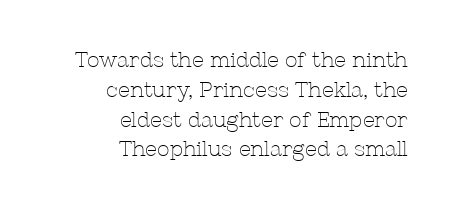
The image shows 21 px text type, upright; set right-aligned, normal line spacing (1.42x), normal letter spacing, not underlined.
